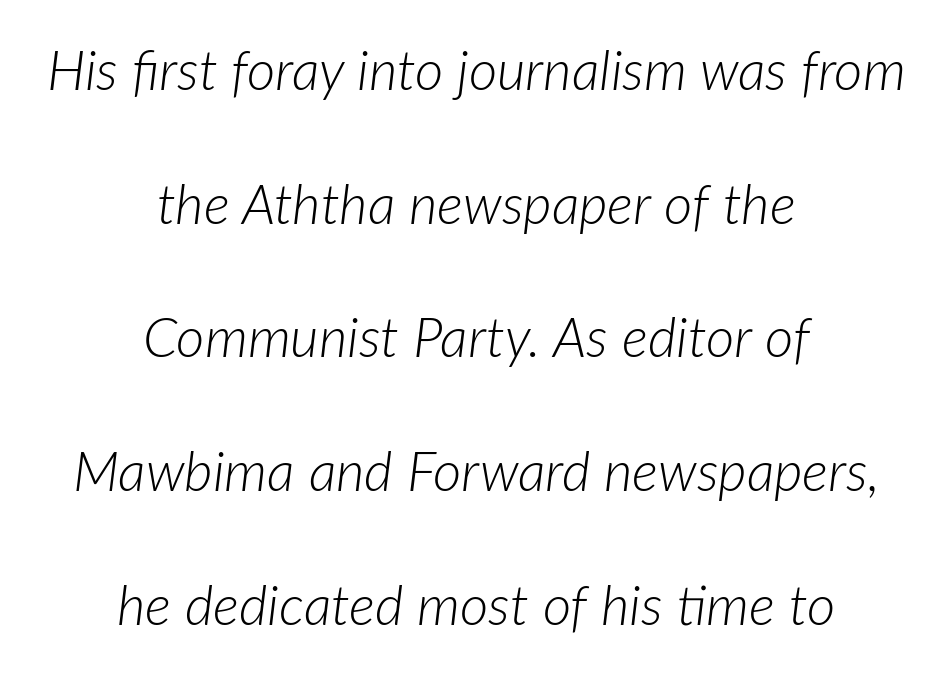
{"italic": "yes", "lean": "right", "slant_degrees": 7, "bold": "no", "weight": "light", "width": "normal", "stroke_contrast": "low", "x_height": "medium", "monospaced": "no", "underline": "no", "align": "center", "line_spacing": "loose", "line_spacing_ratio": 2.43, "letter_spacing": "normal", "letter_spacing_em": 0.0, "glyph_px": 55}
